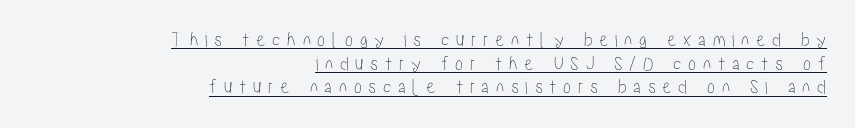
The image shows 21 px text type, upright; set right-aligned, tight line spacing (1.13x), unusually wide letter spacing (+0.31 em), underlined.
